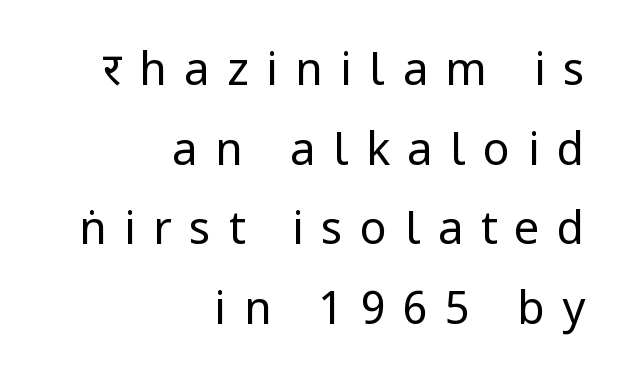
Compared with typical body copy, the letter spacing here is much looser. What kind of face is this? One without serifs — a sans. The rendering anchors every line to the right-hand side. Is the stroke heavy? The answer is a plain regular-or-lighter. The lettering stays uniformly vertical, giving the passage a roman look. No word sits above an underline.
